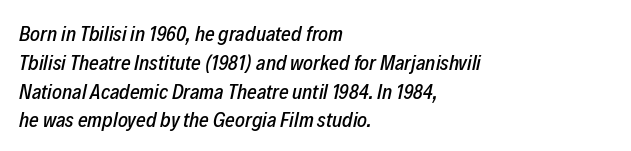
In terms of leading, this rendering sits right in the middle. Is the block centered? No — it sits flush against the left margin. When letters slant like this, we call the style italic. The gaps between neighbouring characters are ordinary and unremarkable. Letters rest on an invisible, unmarked baseline.
